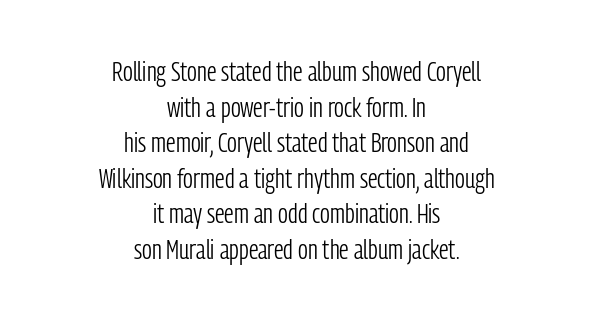
The image shows 28 px light, condensed sans-serif type, upright; set centered, normal line spacing (1.27x), normal letter spacing, not underlined; low stroke contrast and a medium x-height.
